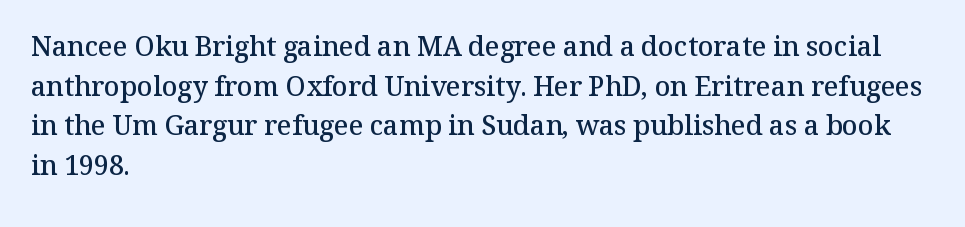
Q: Is the text bold? A: Semi-bold.
Q: Is the text italic (slanted)? A: No, it is upright.
Q: Is the text underlined? A: No.
Q: How is the paragraph aligned? A: Left-aligned.
Q: Is the spacing between letters normal or unusually wide? A: Normal.
Q: Is the spacing between lines tight, normal or loose? A: Normal.
